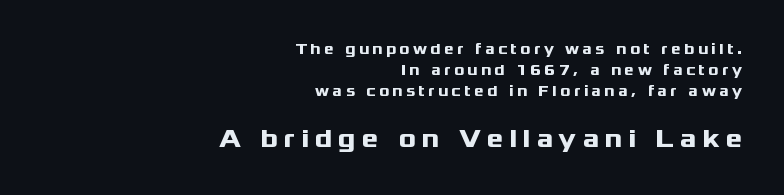
The image shows 26 px bold type, upright; set right-aligned, normal line spacing (1.4x), unusually wide letter spacing (+0.22 em), not underlined; the second (bottom) block is 1.73x larger.
